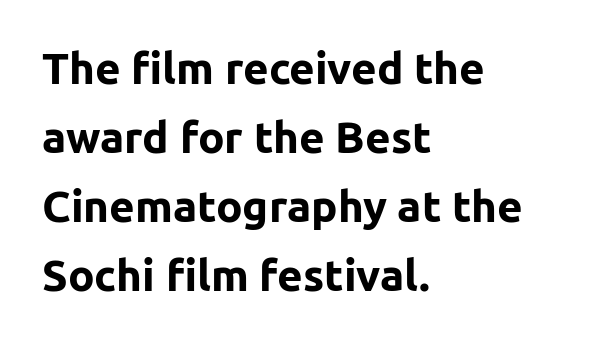
The image shows 44 px bold sans-serif type, upright; set left-aligned, normal line spacing (1.57x), normal letter spacing, not underlined; low stroke contrast and a medium x-height.
